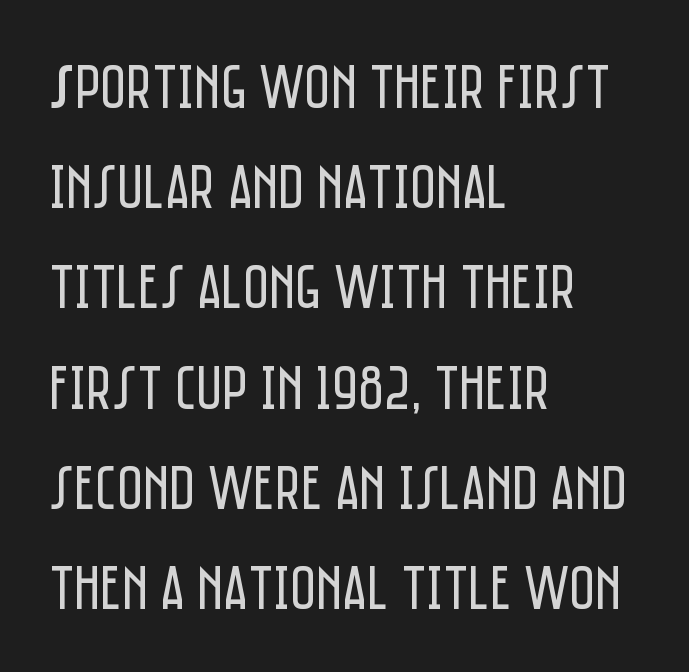
The face used here is a sans, in the tradition of grotesques and geometrics. These lines are set flush left with a ragged right edge. Stroke thickness stays within the range of a standard reading face or lighter. Descender tails drop into unmarked territory. If you drew a line through each stem, it would be perfectly vertical. The letterforms sit shoulder to shoulder at normal distance.
